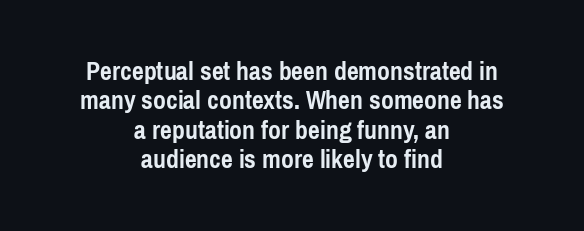
{"serif": "no", "italic": "no", "bold": "yes", "weight": "semibold", "width": "condensed", "stroke_contrast": "low", "x_height": "medium", "monospaced": "no", "underline": "no", "align": "center", "line_spacing": "tight", "line_spacing_ratio": 1.05, "letter_spacing": "normal", "letter_spacing_em": 0.0, "glyph_px": 28}
